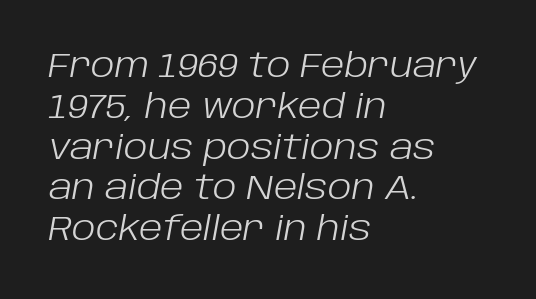
Q: Is the text bold? A: No.
Q: Is the text italic (slanted)? A: Yes, it leans right by about 10 degrees.
Q: Is the text underlined? A: No.
Q: How is the paragraph aligned? A: Left-aligned.
Q: Is the spacing between letters normal or unusually wide? A: Normal.
Q: Width (condensed, normal, or wide)? A: Normal.
Q: Stroke contrast? A: Low.
Q: x-height? A: Large.
Q: Monospaced? A: No.
